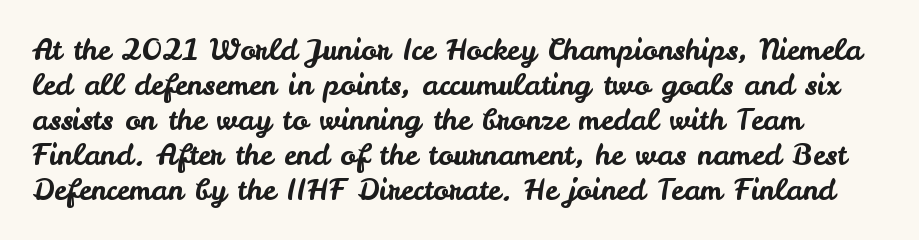
These lines are composed in type without serifs. A bare baseline throughout the passage. The rendering uses natural spacing where letterforms have individual widths. The letterforms sit shoulder to shoulder at normal distance.
